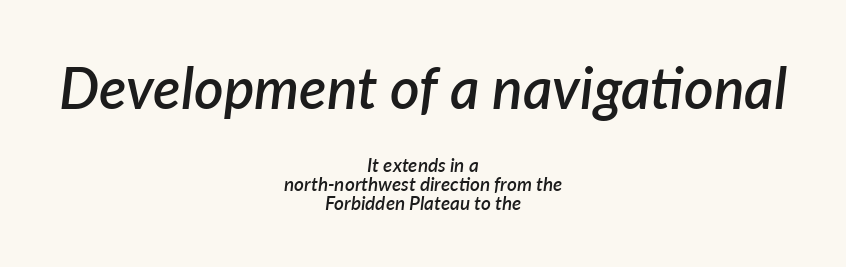
Q: Is the text bold? A: Semi-bold.
Q: Is the text italic (slanted)? A: Yes, it leans right by about 7 degrees.
Q: Is the text underlined? A: No.
Q: How is the paragraph aligned? A: Centered.
Q: Is the spacing between letters normal or unusually wide? A: Normal.
Q: Is the spacing between lines tight, normal or loose? A: Tight.
Q: Which block of text is set in a larger size, the first (top) or the second (bottom)? A: The first (top) one.
Q: Width (condensed, normal, or wide)? A: Normal.
Q: Stroke contrast? A: Low.
Q: x-height? A: Medium.
Q: Monospaced? A: No.
